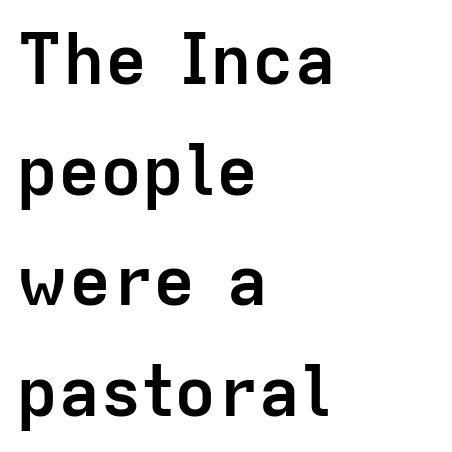
Q: Is the text bold? A: Yes.
Q: Is the text italic (slanted)? A: No, it is upright.
Q: Is the typeface a serif or a sans-serif typeface? A: Sans-serif.
Q: Is the text underlined? A: No.
Q: How is the paragraph aligned? A: Left-aligned.
Q: Is the spacing between letters normal or unusually wide? A: Normal.
Q: Is the spacing between lines tight, normal or loose? A: Normal.
Q: Width (condensed, normal, or wide)? A: Normal.
Q: Stroke contrast? A: Low.
Q: x-height? A: Medium.
Q: Monospaced? A: No.
